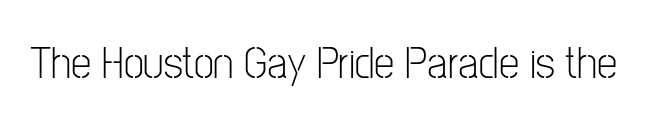
Q: Is the text bold? A: No.
Q: Is the text italic (slanted)? A: No, it is upright.
Q: Is the typeface a serif or a sans-serif typeface? A: Sans-serif.
Q: Is the text underlined? A: No.
Q: Is the spacing between letters normal or unusually wide? A: Normal.
Q: Width (condensed, normal, or wide)? A: Condensed.
Q: Stroke contrast? A: Low.
Q: x-height? A: Medium.
Q: Monospaced? A: No.
